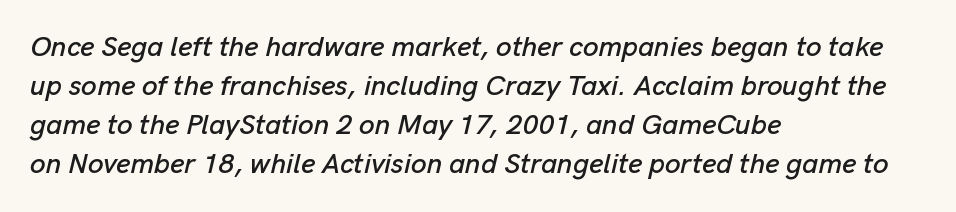
Q: Is the text italic (slanted)? A: Yes, it leans right by about 13 degrees.
Q: Is the text underlined? A: No.
Q: How is the paragraph aligned? A: Left-aligned.
Q: Is the spacing between letters normal or unusually wide? A: Normal.
Q: Is the spacing between lines tight, normal or loose? A: Normal.
Q: Width (condensed, normal, or wide)? A: Normal.
Q: Stroke contrast? A: Low.
Q: x-height? A: Medium.
Q: Monospaced? A: No.
